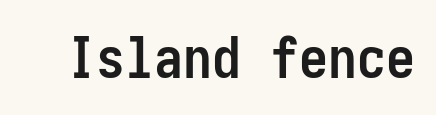
The image shows 58 px semibold, condensed sans-serif type, upright; set normal letter spacing, not underlined; low stroke contrast and a medium x-height.
